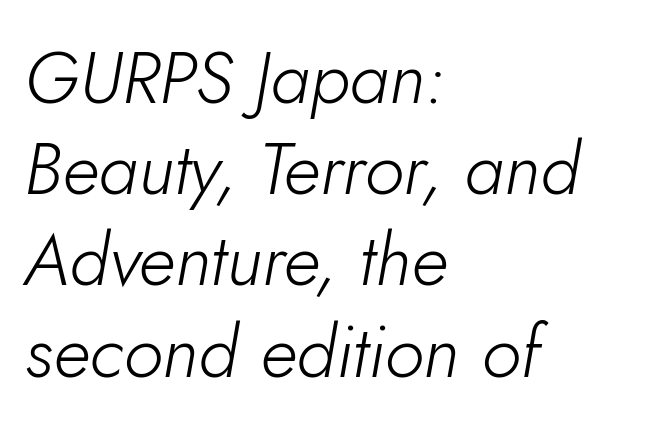
Leftover space on each line is placed entirely after the last word. A typesetter would call this zero additional tracking. Students, observe: this is what conventionally led text looks like. Character widths vary here, with narrow letters taking less room than wide ones. The font is comparable to plain body text, perhaps lighter.
